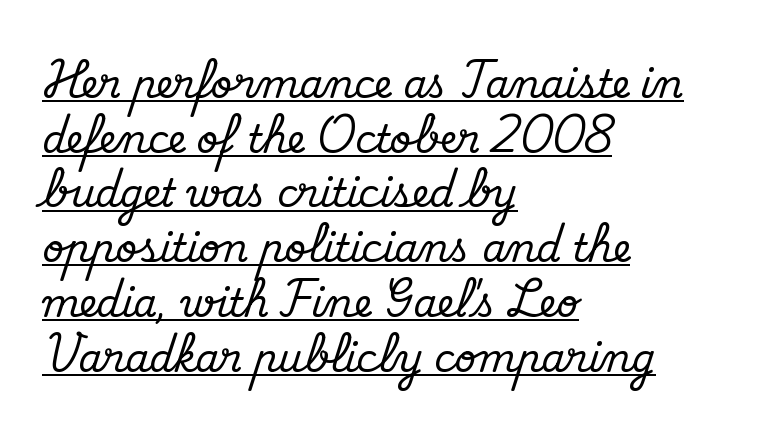
The image shows 38 px serif type; set left-aligned, normal line spacing (1.44x), normal letter spacing, underlined; medium stroke contrast and a small x-height.
